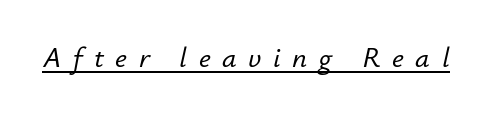
Q: Is the text italic (slanted)? A: Yes, it leans right by about 12 degrees.
Q: Is the text underlined? A: Yes.
Q: Is the spacing between letters normal or unusually wide? A: Unusually wide.
Q: Width (condensed, normal, or wide)? A: Normal.
Q: Stroke contrast? A: Low.
Q: x-height? A: Small.
Q: Monospaced? A: No.
